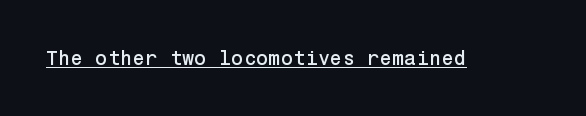
Q: Is the text italic (slanted)? A: No, it is upright.
Q: Is the text underlined? A: Yes.
Q: Is the spacing between letters normal or unusually wide? A: Normal.
